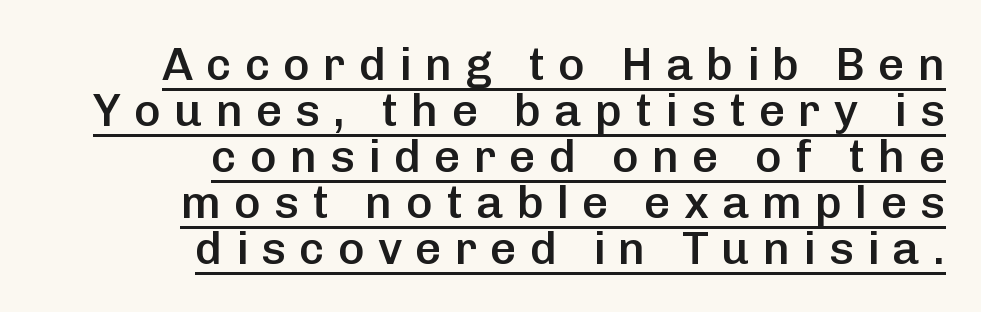
The image shows 46 px semibold sans-serif type, upright; set right-aligned, tight line spacing (1.0x), unusually wide letter spacing (+0.28 em), underlined; low stroke contrast and a medium x-height.
